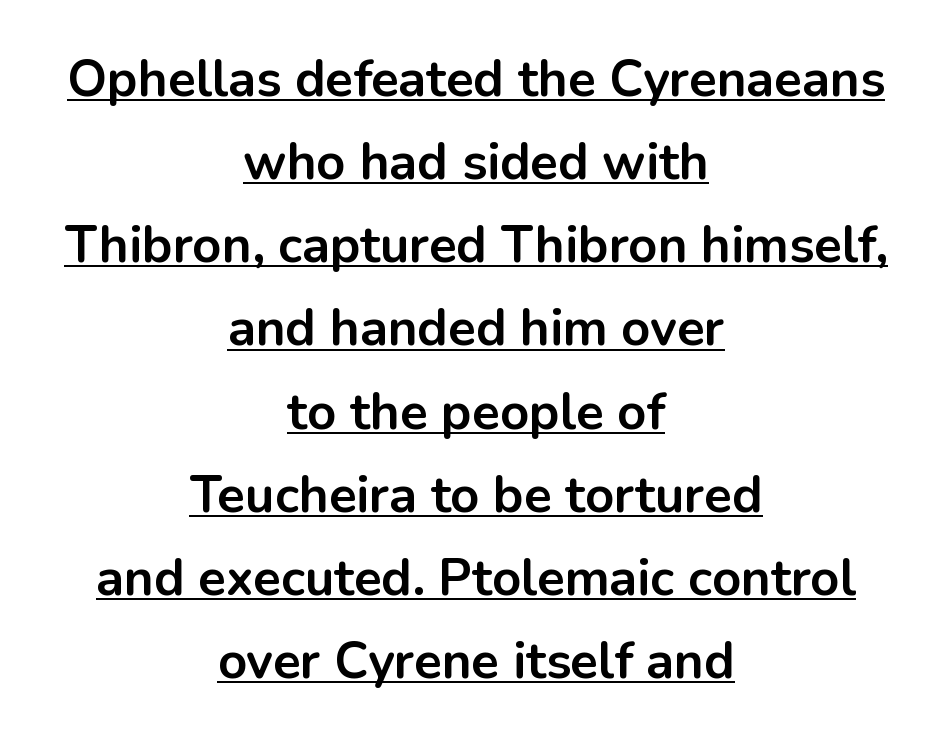
Q: Is the text bold? A: Yes.
Q: Is the text italic (slanted)? A: No, it is upright.
Q: Is the typeface a serif or a sans-serif typeface? A: Sans-serif.
Q: Is the text underlined? A: Yes.
Q: How is the paragraph aligned? A: Centered.
Q: Is the spacing between letters normal or unusually wide? A: Normal.
Q: Is the spacing between lines tight, normal or loose? A: Normal.
Q: Width (condensed, normal, or wide)? A: Normal.
Q: Stroke contrast? A: Low.
Q: x-height? A: Medium.
Q: Monospaced? A: No.
